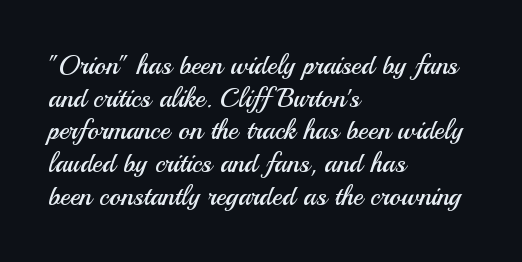
{"bold": "no", "underline": "no", "align": "left", "line_spacing_ratio": 1.21, "letter_spacing": "normal", "letter_spacing_em": 0.0, "glyph_px": 27}
